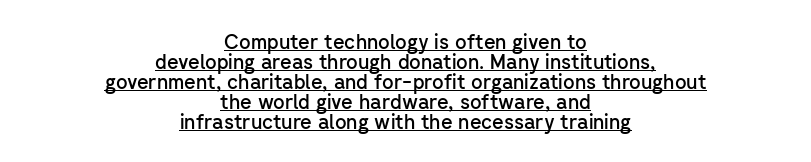
{"italic": "no", "bold": "semi", "underline": "yes", "align": "center", "line_spacing": "tight", "line_spacing_ratio": 1.0, "letter_spacing": "normal", "letter_spacing_em": 0.0, "glyph_px": 20}
